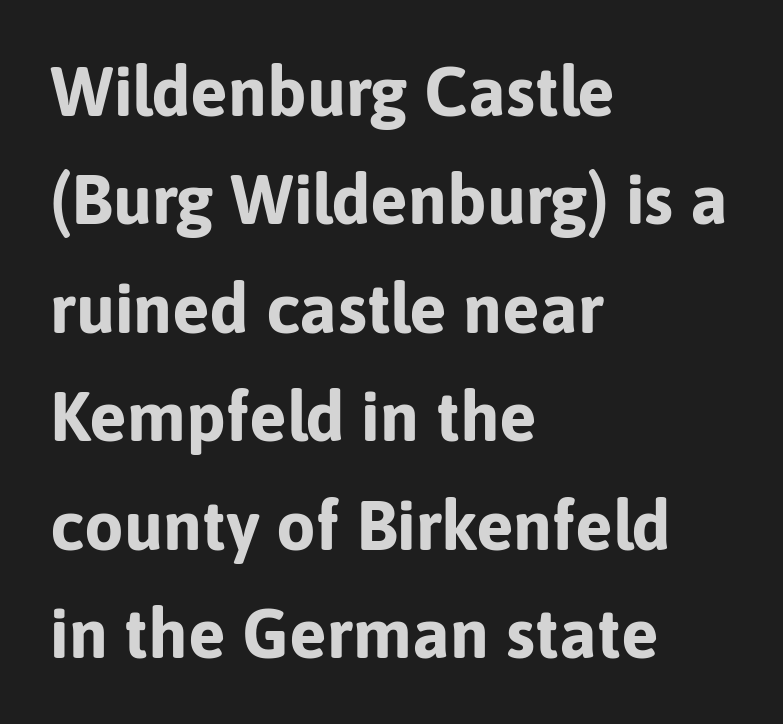
Regarding serifs, this sample does without them. Emphasis by weight is at full strength: bold. Rule under the text: the space is simply empty. Do the characters align in a grid? No, the font is proportional. The rendering uses a moderate line-height, typical for paragraphs. Every stem runs plumb, perpendicular to the baseline.
